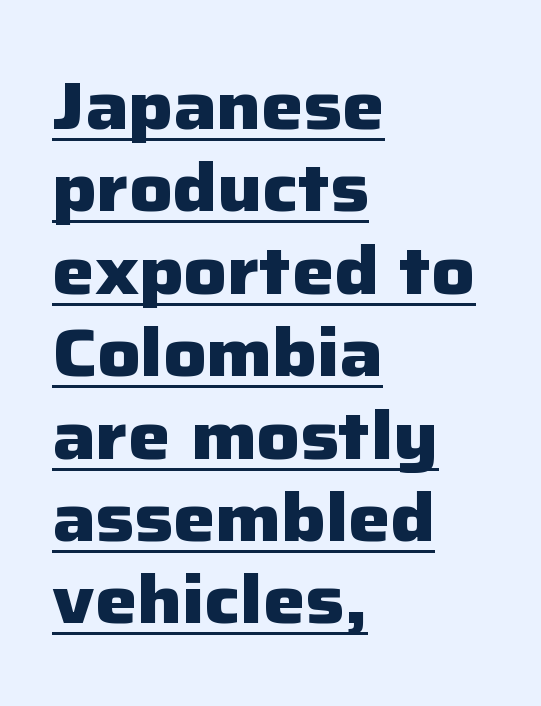
{"serif": "no", "italic": "no", "bold": "yes", "weight": "heavy", "width": "normal", "stroke_contrast": "low", "x_height": "medium", "monospaced": "no", "underline": "yes", "align": "left", "line_spacing_ratio": 1.23, "letter_spacing": "normal", "letter_spacing_em": 0.0, "glyph_px": 67}
